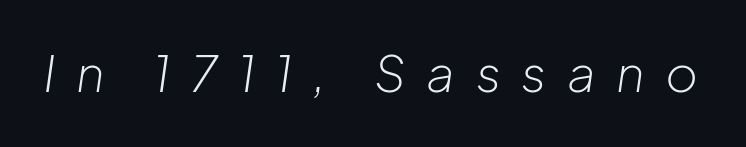
The image shows 50 px light type, italic (leaning right); set unusually wide letter spacing (+0.41 em), not underlined; low stroke contrast and a medium x-height.
